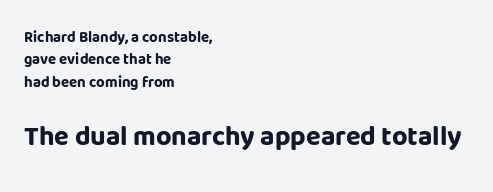
The image shows 27 px bold type, upright; set left-aligned, normal line spacing (1.49x), normal letter spacing, not underlined; the second (bottom) block is 1.8x larger.
